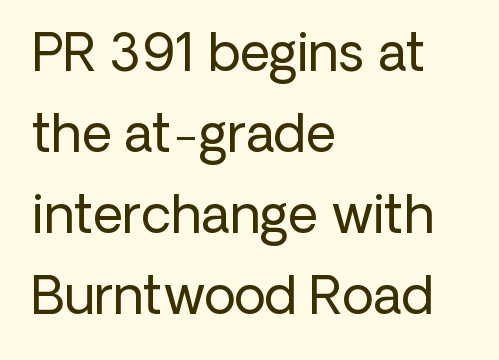
Ordinary non-slanted type is in use. Looks like regular typesetting: each glyph gets only the width it needs. Visually the block forms a straight wall on the left and a jagged coastline on the right. Each stroke keeps to a modest, everyday thickness or less.
